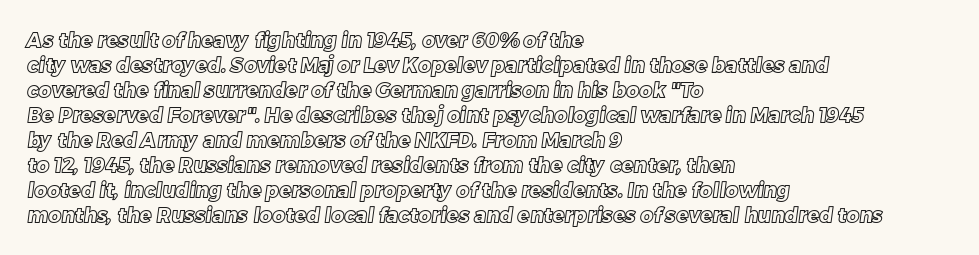
Q: Is the text underlined? A: No.
Q: How is the paragraph aligned? A: Left-aligned.
Q: Is the spacing between letters normal or unusually wide? A: Normal.
Q: Is the spacing between lines tight, normal or loose? A: Normal.
